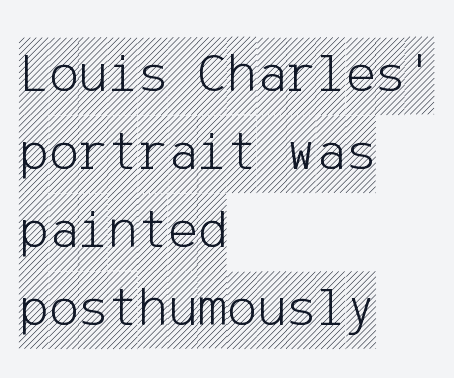
The image shows 56 px condensed type, upright; set left-aligned, normal line spacing (1.39x), normal letter spacing, not underlined; a large x-height.
